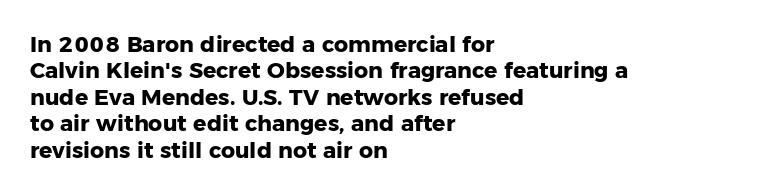
{"italic": "no", "bold": "yes", "underline": "no", "align": "left", "line_spacing_ratio": 1.2, "letter_spacing": "normal", "letter_spacing_em": 0.0, "glyph_px": 22}
